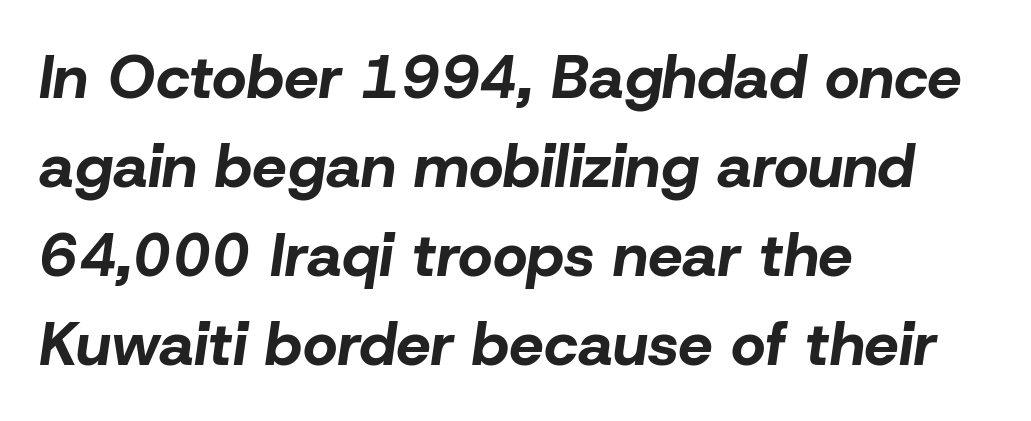
Strokes here are thick enough to call this a true bold. The passage shown has conventional tracking throughout. Only glyphs here, with clear space below each row. Caption: multi-line text, flush left, ragged right.
